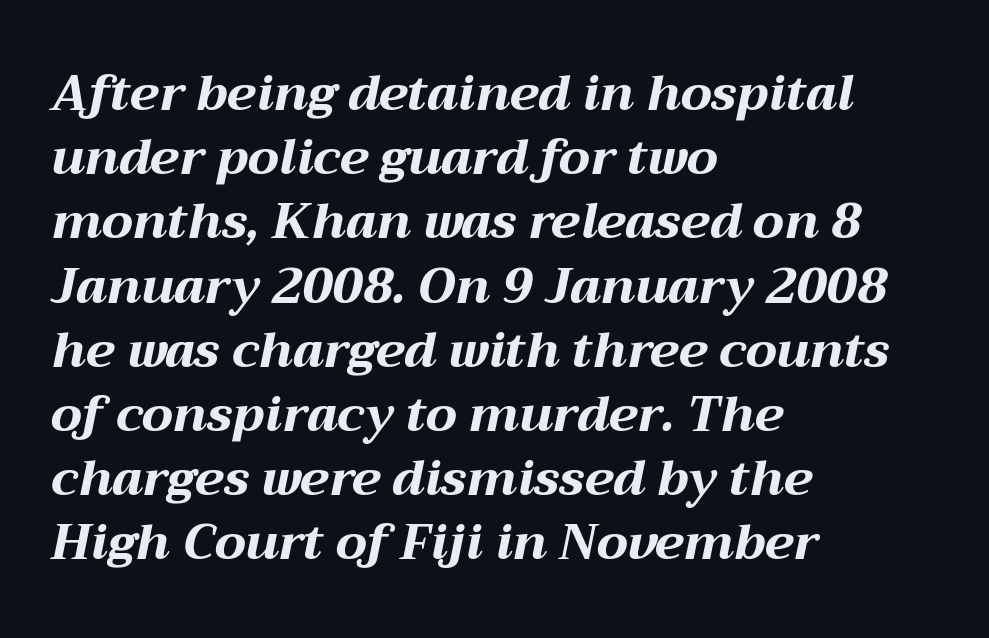
Q: Is the text bold? A: Yes.
Q: Is the text italic (slanted)? A: Yes, it leans right by about 12 degrees.
Q: Is the text underlined? A: No.
Q: How is the paragraph aligned? A: Left-aligned.
Q: Is the spacing between letters normal or unusually wide? A: Normal.
Q: Is the spacing between lines tight, normal or loose? A: Normal.
Q: Width (condensed, normal, or wide)? A: Wide.
Q: Stroke contrast? A: Medium.
Q: x-height? A: Medium.
Q: Monospaced? A: No.
